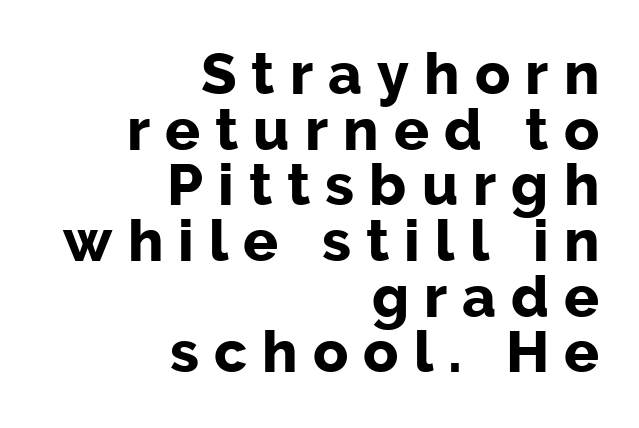
Q: Is the text bold? A: Yes.
Q: Is the text italic (slanted)? A: No, it is upright.
Q: Is the typeface a serif or a sans-serif typeface? A: Sans-serif.
Q: Is the text underlined? A: No.
Q: How is the paragraph aligned? A: Right-aligned.
Q: Is the spacing between letters normal or unusually wide? A: Unusually wide.
Q: Is the spacing between lines tight, normal or loose? A: Tight.
Q: Width (condensed, normal, or wide)? A: Normal.
Q: Stroke contrast? A: Low.
Q: x-height? A: Medium.
Q: Monospaced? A: No.
